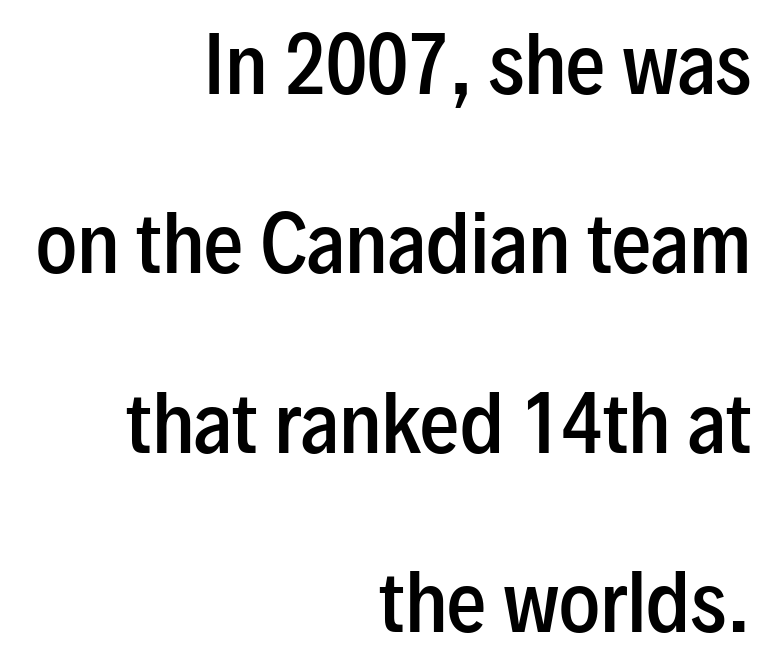
A bit beefed up — I'd call it semibold rather than bold. The characters display no serif detailing; their extremities are plain. The rendering uses natural spacing where letterforms have individual widths. There is no visible air inserted between adjacent glyphs.
